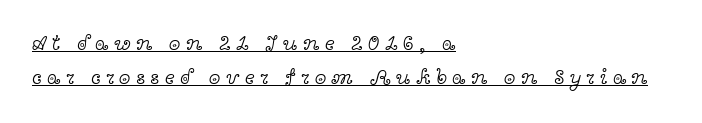
Q: Is the text bold? A: No.
Q: Is the text italic (slanted)? A: Yes.
Q: Is the text underlined? A: Yes.
Q: How is the paragraph aligned? A: Left-aligned.
Q: Is the spacing between letters normal or unusually wide? A: Unusually wide.
Q: Is the spacing between lines tight, normal or loose? A: Normal.
